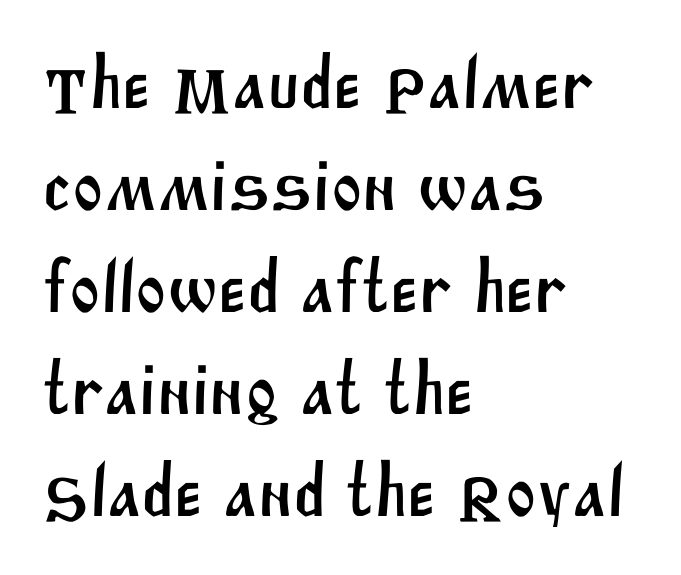
{"serif": "no", "width": "normal", "stroke_contrast": "medium", "x_height": "large", "monospaced": "no", "underline": "no", "align": "left", "line_spacing": "normal", "line_spacing_ratio": 1.38, "letter_spacing": "normal", "letter_spacing_em": 0.0, "glyph_px": 74}
